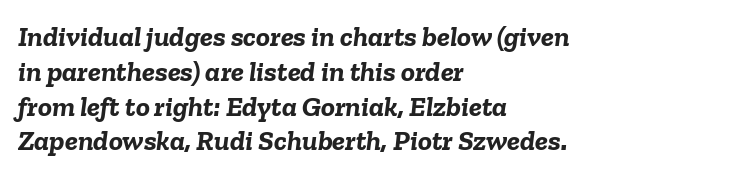
{"italic": "yes", "lean": "right", "slant_degrees": 6, "bold": "yes", "weight": "semibold", "width": "normal", "stroke_contrast": "low", "x_height": "medium", "monospaced": "no", "underline": "no", "align": "left", "line_spacing_ratio": 1.2, "letter_spacing": "normal", "letter_spacing_em": 0.0, "glyph_px": 29}
